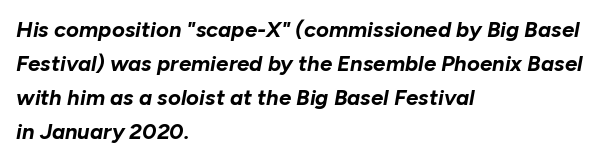
The image shows 22 px bold type, italic (leaning right); set left-aligned, normal line spacing (1.55x), normal letter spacing, not underlined.
